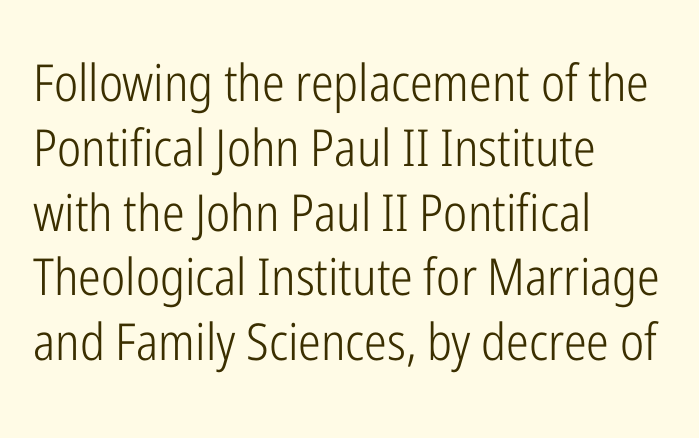
Q: Is the text bold? A: No.
Q: Is the text italic (slanted)? A: No, it is upright.
Q: Is the typeface a serif or a sans-serif typeface? A: Sans-serif.
Q: Is the text underlined? A: No.
Q: How is the paragraph aligned? A: Left-aligned.
Q: Is the spacing between letters normal or unusually wide? A: Normal.
Q: Is the spacing between lines tight, normal or loose? A: Normal.
Q: Width (condensed, normal, or wide)? A: Condensed.
Q: Stroke contrast? A: Low.
Q: x-height? A: Medium.
Q: Monospaced? A: No.
